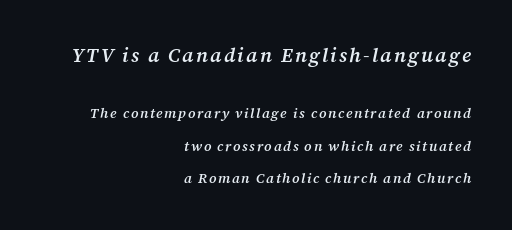
The image shows 20 px text type, italic (leaning right); set right-aligned, loose line spacing (2.32x), not underlined; the first (top) block is 1.43x larger.
